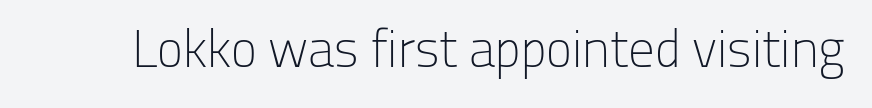
The image shows 53 px light sans-serif type, upright; set normal letter spacing, not underlined; low stroke contrast and a medium x-height.
